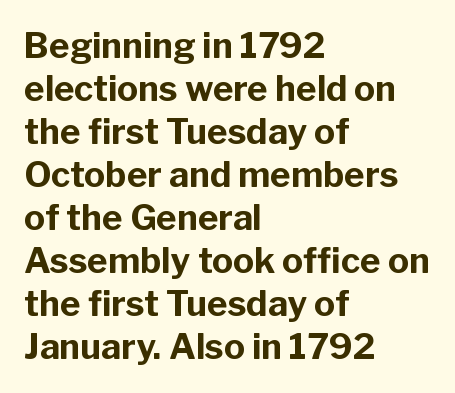
{"serif": "no", "italic": "no", "bold": "yes", "weight": "bold", "width": "normal", "stroke_contrast": "low", "x_height": "medium", "monospaced": "no", "underline": "no", "align": "left", "line_spacing_ratio": 1.23, "letter_spacing": "normal", "letter_spacing_em": 0.0, "glyph_px": 35}
